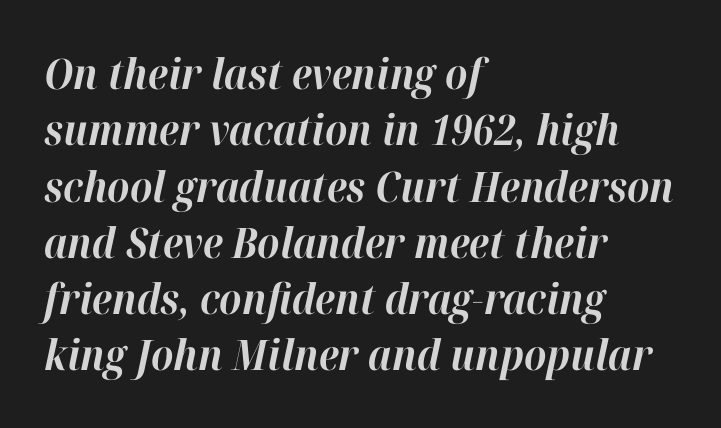
The image shows 42 px bold type, italic (leaning right); set left-aligned, normal line spacing (1.34x), normal letter spacing, not underlined; high stroke contrast and a medium x-height.
